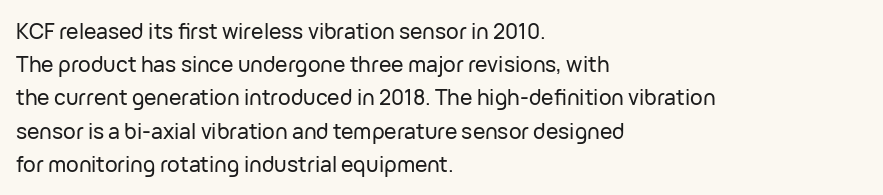
Q: Is the text italic (slanted)? A: No, it is upright.
Q: Is the text underlined? A: No.
Q: How is the paragraph aligned? A: Left-aligned.
Q: Is the spacing between letters normal or unusually wide? A: Normal.
Q: Is the spacing between lines tight, normal or loose? A: Normal.
